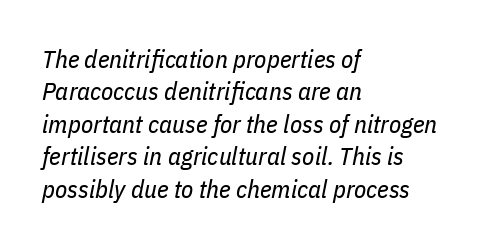
Q: Is the text bold? A: No.
Q: Is the text italic (slanted)? A: Yes, it leans right by about 11 degrees.
Q: Is the text underlined? A: No.
Q: How is the paragraph aligned? A: Left-aligned.
Q: Is the spacing between letters normal or unusually wide? A: Normal.
Q: Is the spacing between lines tight, normal or loose? A: Normal.
